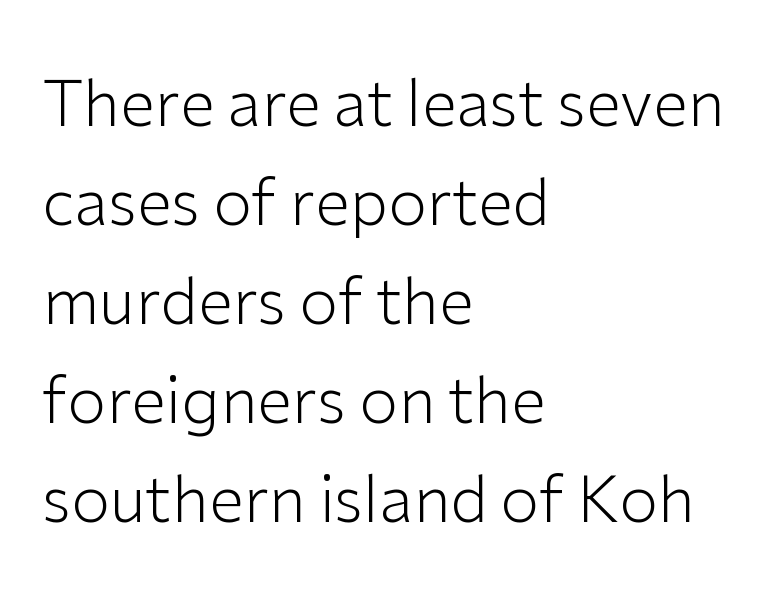
{"serif": "no", "italic": "no", "bold": "no", "weight": "light", "width": "normal", "stroke_contrast": "low", "x_height": "medium", "monospaced": "no", "underline": "no", "align": "left", "line_spacing": "normal", "line_spacing_ratio": 1.57, "letter_spacing": "normal", "letter_spacing_em": 0.0, "glyph_px": 63}
